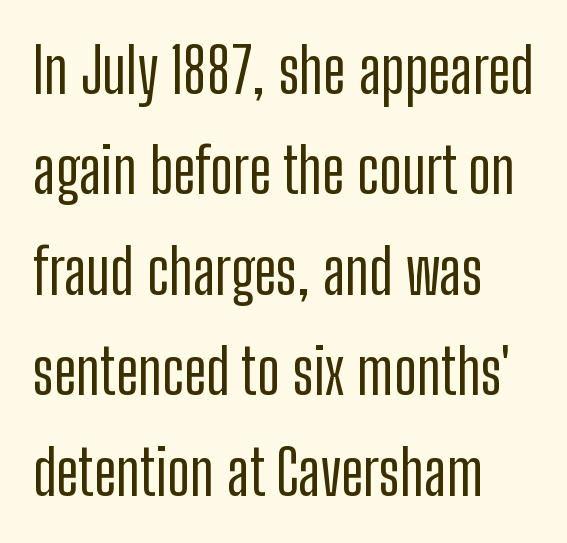
{"serif": "no", "italic": "no", "width": "condensed", "stroke_contrast": "low", "x_height": "medium", "monospaced": "no", "underline": "no", "align": "left", "line_spacing": "normal", "line_spacing_ratio": 1.62, "letter_spacing": "normal", "letter_spacing_em": 0.0, "glyph_px": 62}
